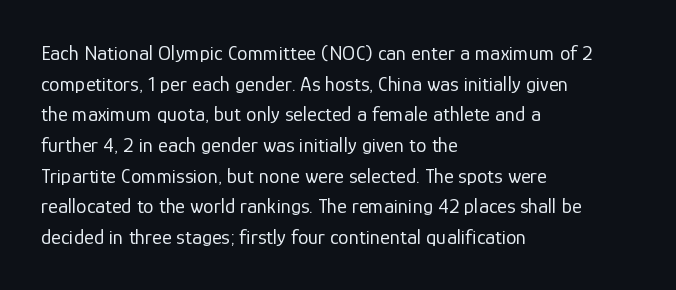
The image shows 21 px text type, upright; set left-aligned, normal line spacing (1.46x), normal letter spacing, not underlined.
